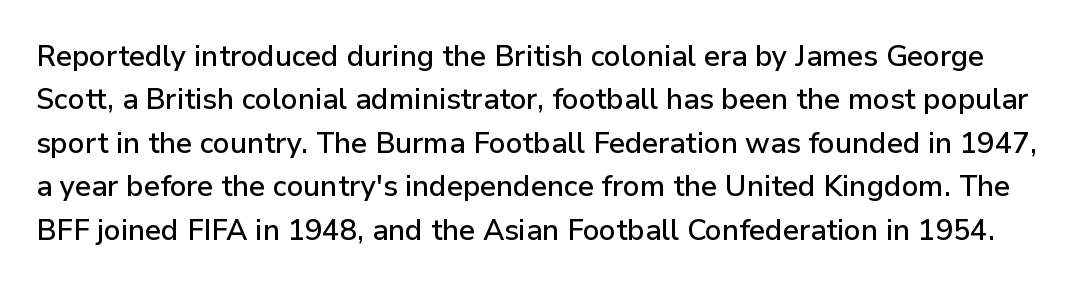
A typesetter would call this proportional, since set widths differ per character. Notice how the stems are strictly vertical — no italics here. Compared with typical paragraphs, the rows here are spaced about the same. Rule under the text: the space is simply empty. The letters sit at their default tracking, neither squeezed nor spread. The typeface chosen for these lines omits serifs.
